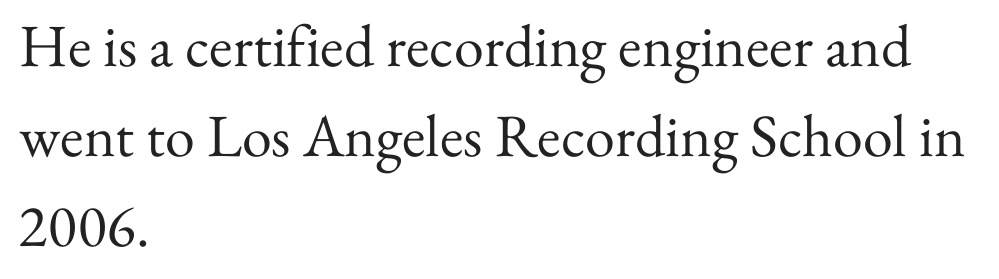
The image shows 60 px regular-weight serif type, upright; set left-aligned, normal line spacing (1.5x), normal letter spacing, not underlined; medium stroke contrast and a small x-height.
